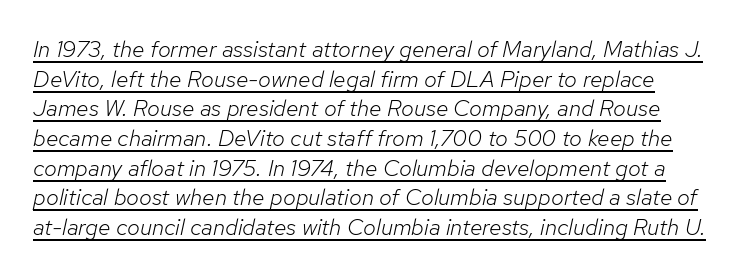
The cut favours lightness, reaching ordinary text weight at its darkest. The lines sit at an ordinary, default distance from one another. Each line of the rendering has a horizontal stroke beneath the glyphs. The face used here has a pronounced slope to its letters. Short note: letters normally spaced.
